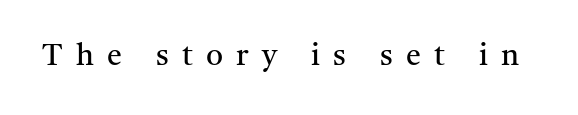
Looks like regular typesetting: each glyph gets only the width it needs. Weight: not bold — regular or lighter. Anything drawn beneath the words? Only blank space. Tall strokes in this sample are plumb rather than angled. Here the glyphs are tracked loosely, breaking word shapes into spaced letters. Regarding serifs, this sample has them.
